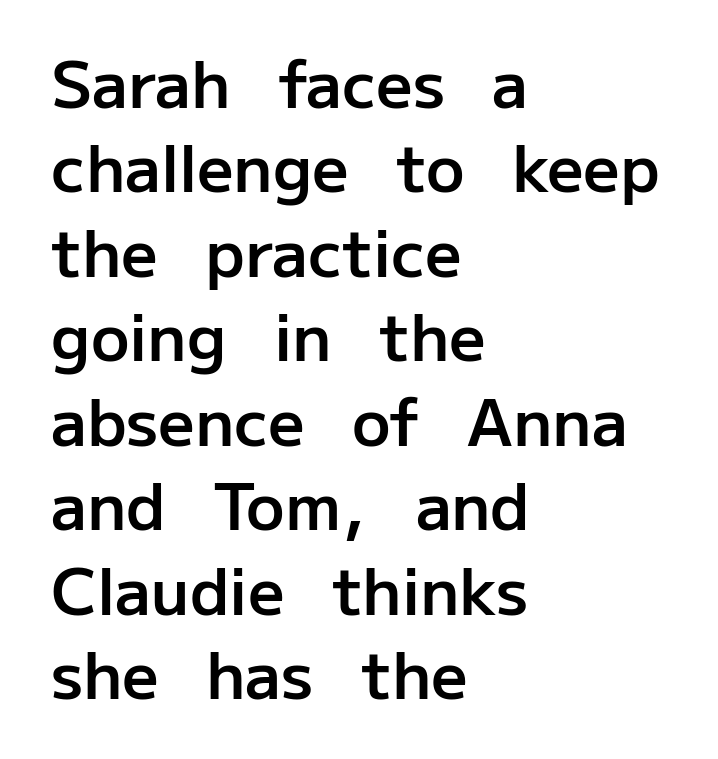
{"serif": "no", "italic": "no", "bold": "semi", "weight": "semibold", "width": "normal", "stroke_contrast": "low", "x_height": "medium", "monospaced": "no", "underline": "no", "align": "left", "line_spacing": "normal", "line_spacing_ratio": 1.32, "letter_spacing": "normal", "letter_spacing_em": 0.0, "glyph_px": 64}
